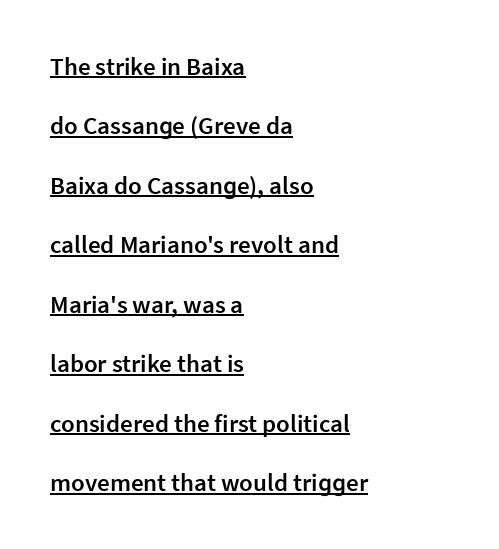
{"italic": "no", "bold": "semi", "underline": "yes", "align": "left", "line_spacing": "loose", "line_spacing_ratio": 2.38, "letter_spacing": "normal", "letter_spacing_em": 0.0, "glyph_px": 25}
